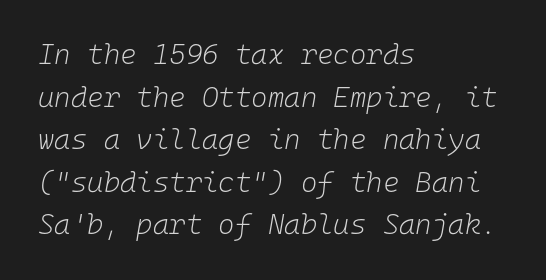
{"italic": "yes", "lean": "right", "slant_degrees": 10, "bold": "no", "weight": "light", "width": "normal", "stroke_contrast": "low", "x_height": "medium", "monospaced": "yes", "underline": "no", "align": "left", "line_spacing": "normal", "line_spacing_ratio": 1.52, "letter_spacing": "normal", "letter_spacing_em": 0.0, "glyph_px": 28}
